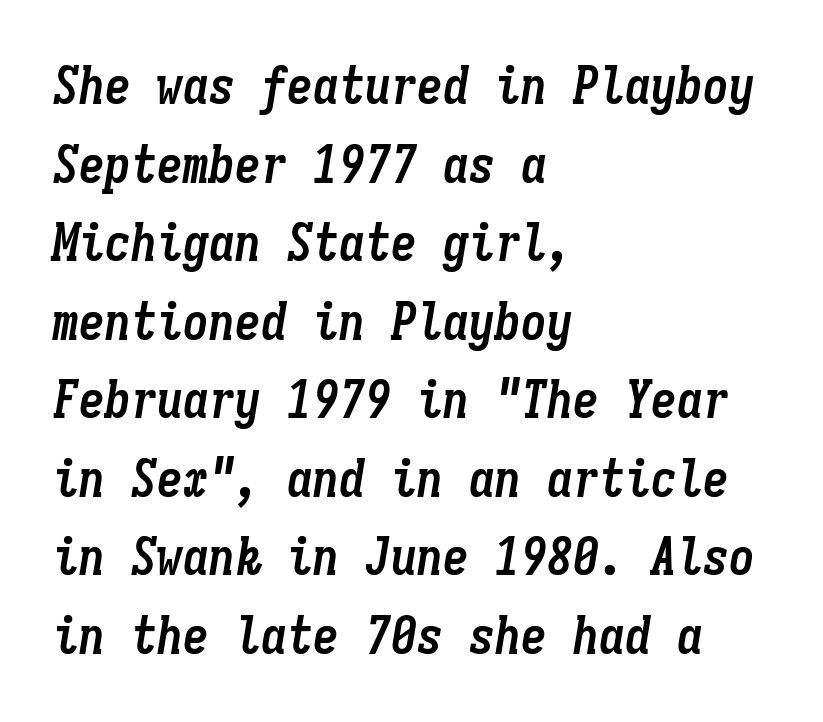
Q: Is the text bold? A: Yes.
Q: Is the text italic (slanted)? A: Yes, it leans right by about 9 degrees.
Q: Is the text underlined? A: No.
Q: How is the paragraph aligned? A: Left-aligned.
Q: Is the spacing between letters normal or unusually wide? A: Normal.
Q: Is the spacing between lines tight, normal or loose? A: Normal.
Q: Width (condensed, normal, or wide)? A: Condensed.
Q: Stroke contrast? A: Low.
Q: x-height? A: Medium.
Q: Monospaced? A: Yes.
